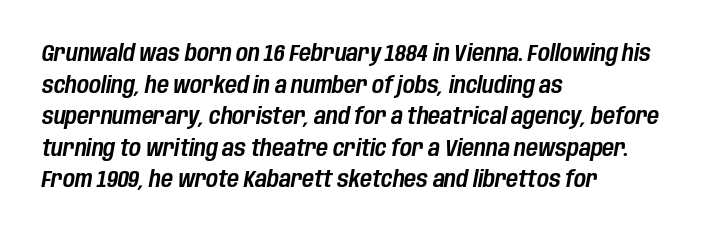
Q: Is the text italic (slanted)? A: Yes, it leans right by about 10 degrees.
Q: Is the text underlined? A: No.
Q: How is the paragraph aligned? A: Left-aligned.
Q: Is the spacing between letters normal or unusually wide? A: Normal.
Q: Is the spacing between lines tight, normal or loose? A: Normal.
